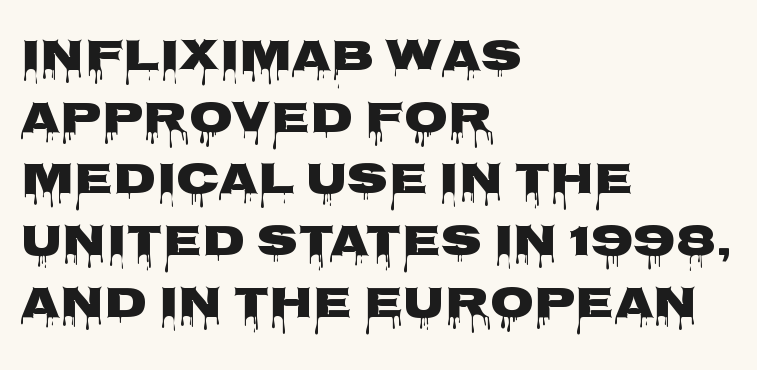
{"serif": "no", "italic": "no", "bold": "yes", "weight": "heavy", "width": "wide", "stroke_contrast": "low", "x_height": "large", "monospaced": "no", "underline": "no", "align": "left", "line_spacing": "normal", "line_spacing_ratio": 1.37, "letter_spacing": "normal", "letter_spacing_em": 0.0, "glyph_px": 45}
